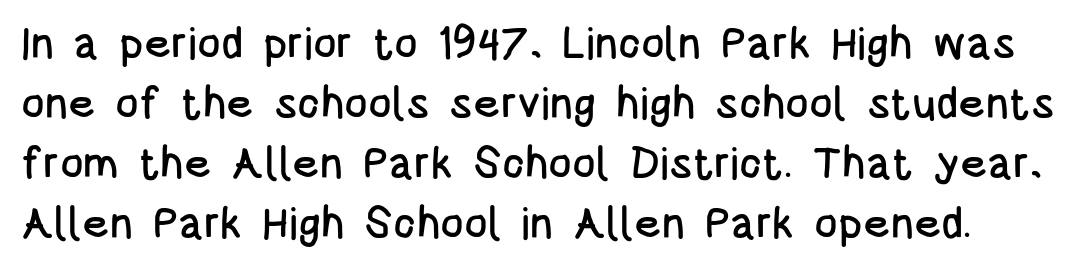
Q: Is the text italic (slanted)? A: No, it is upright.
Q: Is the typeface a serif or a sans-serif typeface? A: Sans-serif.
Q: Is the text underlined? A: No.
Q: Is the spacing between letters normal or unusually wide? A: Normal.
Q: Is the spacing between lines tight, normal or loose? A: Normal.
Q: Width (condensed, normal, or wide)? A: Condensed.
Q: Stroke contrast? A: Low.
Q: x-height? A: Large.
Q: Monospaced? A: No.
